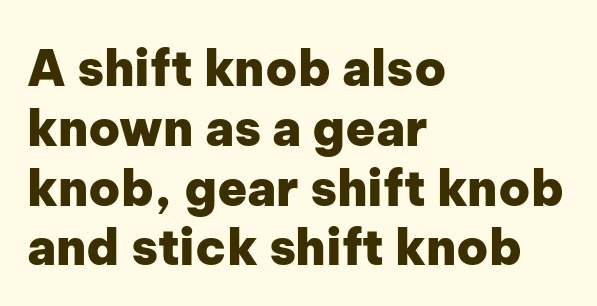
The image shows 49 px heavy sans-serif type, upright; set left-aligned, line spacing 1.22x, normal letter spacing, not underlined; low stroke contrast and a medium x-height.
